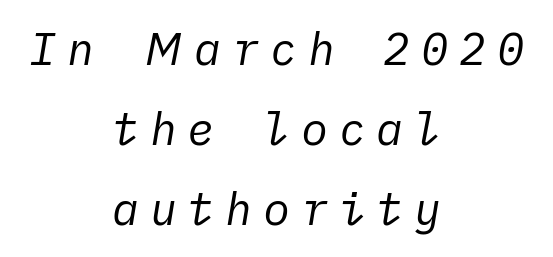
The image shows 45 px regular-weight type, italic (leaning right); set centered, line spacing 1.78x, unusually wide letter spacing (+0.24 em), not underlined; low stroke contrast and a medium x-height.
